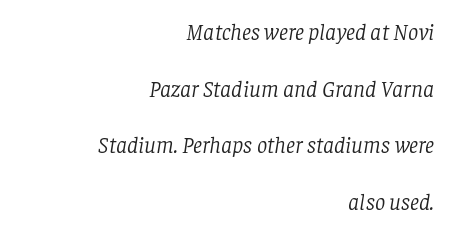
The image shows 23 px text type, italic (leaning right); set right-aligned, loose line spacing (2.46x), normal letter spacing, not underlined.
